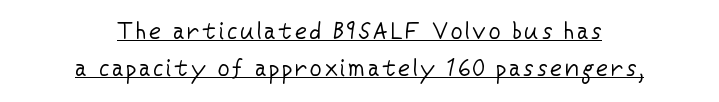
The image shows 23 px text type, upright; set centered, normal line spacing (1.63x), underlined.
